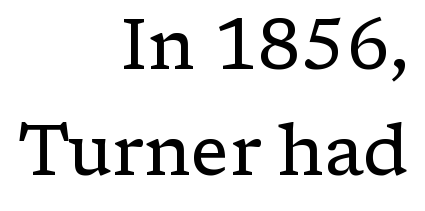
Q: Is the text bold? A: No.
Q: Is the text italic (slanted)? A: No, it is upright.
Q: Is the typeface a serif or a sans-serif typeface? A: Serif.
Q: Is the text underlined? A: No.
Q: How is the paragraph aligned? A: Right-aligned.
Q: Is the spacing between letters normal or unusually wide? A: Normal.
Q: Is the spacing between lines tight, normal or loose? A: Normal.
Q: Width (condensed, normal, or wide)? A: Normal.
Q: Stroke contrast? A: Low.
Q: x-height? A: Medium.
Q: Monospaced? A: No.
